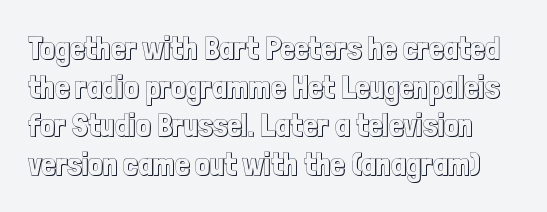
{"italic": "no", "width": "condensed", "x_height": "medium", "monospaced": "no", "underline": "no", "line_spacing_ratio": 1.21, "letter_spacing": "normal", "letter_spacing_em": 0.0, "glyph_px": 32}
